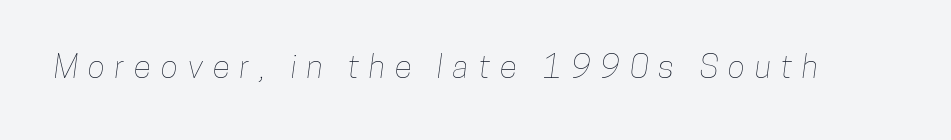
A bare baseline throughout the passage. Each letter keeps its own natural width here, so spacing adapts to shape. The gaps between neighbouring characters are conspicuously large.
